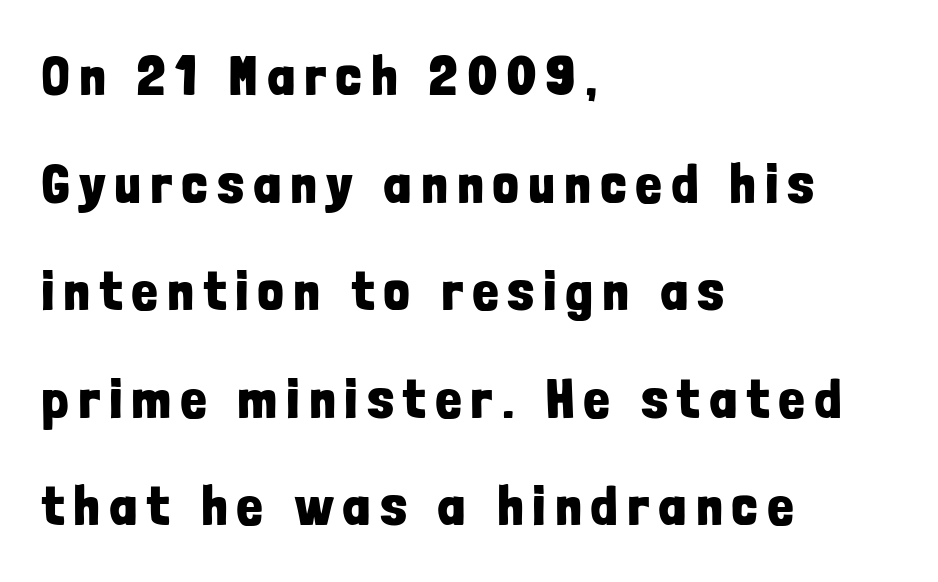
{"serif": "no", "italic": "no", "bold": "yes", "weight": "bold", "width": "condensed", "stroke_contrast": "low", "x_height": "medium", "monospaced": "no", "underline": "no", "align": "left", "line_spacing": "loose", "line_spacing_ratio": 1.92, "glyph_px": 56}
